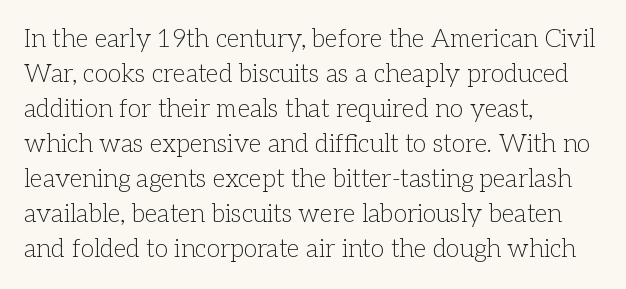
Nobody drew a line under any word here. The passage is arranged the way most books set body copy — flush left. Is the stroke heavy? The answer is a plain regular-or-lighter. Nobody touched the tracking dial on this one. A roman cut, with each character standing at attention. The space between consecutive lines is moderate.
